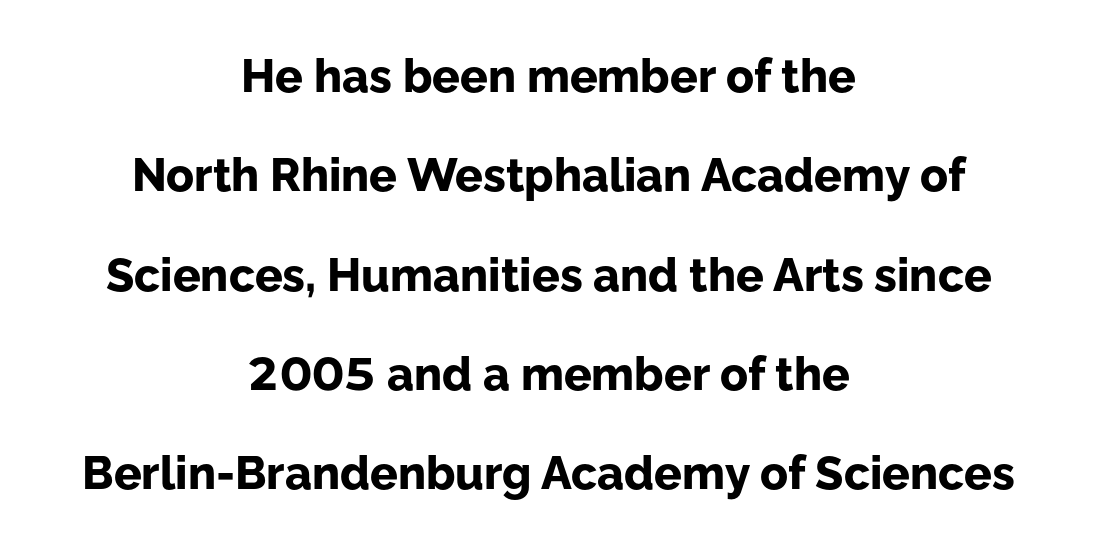
{"serif": "no", "italic": "no", "bold": "yes", "weight": "bold", "width": "normal", "stroke_contrast": "low", "x_height": "medium", "monospaced": "no", "underline": "no", "align": "center", "line_spacing": "loose", "line_spacing_ratio": 2.16, "letter_spacing": "normal", "letter_spacing_em": 0.0, "glyph_px": 46}
